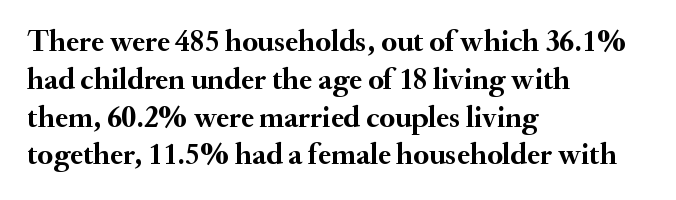
Q: Is the text bold? A: Yes.
Q: Is the text italic (slanted)? A: No, it is upright.
Q: Is the typeface a serif or a sans-serif typeface? A: Serif.
Q: Is the text underlined? A: No.
Q: How is the paragraph aligned? A: Left-aligned.
Q: Is the spacing between letters normal or unusually wide? A: Normal.
Q: Width (condensed, normal, or wide)? A: Normal.
Q: Stroke contrast? A: Medium.
Q: x-height? A: Small.
Q: Monospaced? A: No.
